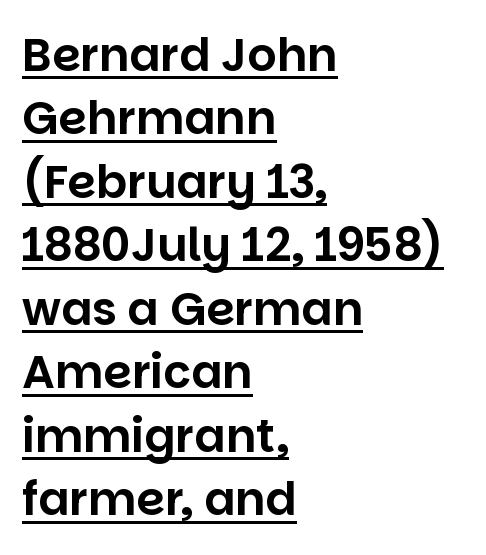
The image shows 46 px sans-serif type, upright; set left-aligned, normal line spacing (1.38x), normal letter spacing, underlined; low stroke contrast and a large x-height.
